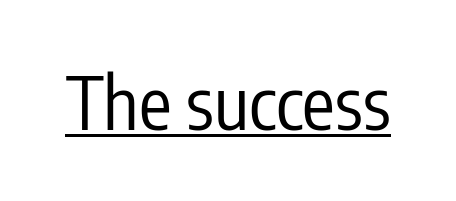
Q: Is the text bold? A: No.
Q: Is the text italic (slanted)? A: No, it is upright.
Q: Is the typeface a serif or a sans-serif typeface? A: Sans-serif.
Q: Is the text underlined? A: Yes.
Q: Is the spacing between letters normal or unusually wide? A: Normal.
Q: Width (condensed, normal, or wide)? A: Condensed.
Q: Stroke contrast? A: Low.
Q: x-height? A: Medium.
Q: Monospaced? A: No.
